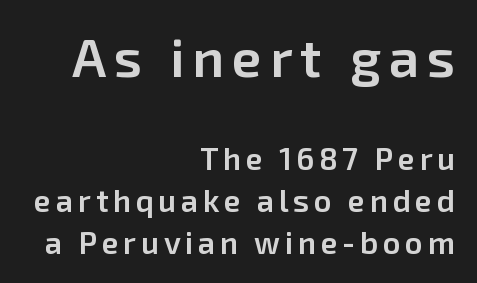
You could not count columns in this text — the font is proportionally spaced. Glance below the letters and you will spot only blank space. Vertical strokes here are truly vertical. The designer left line spacing at the default. Casual observation: everything's shoved over to the right.
